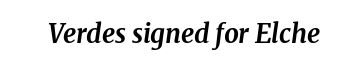
The specimen reads as italic at a glance. The space beneath each line is pristine and unruled. Is the type bold? Yes — the strokes are clearly thick and heavy. Between one letter and the next there's only the usual sliver of space.
